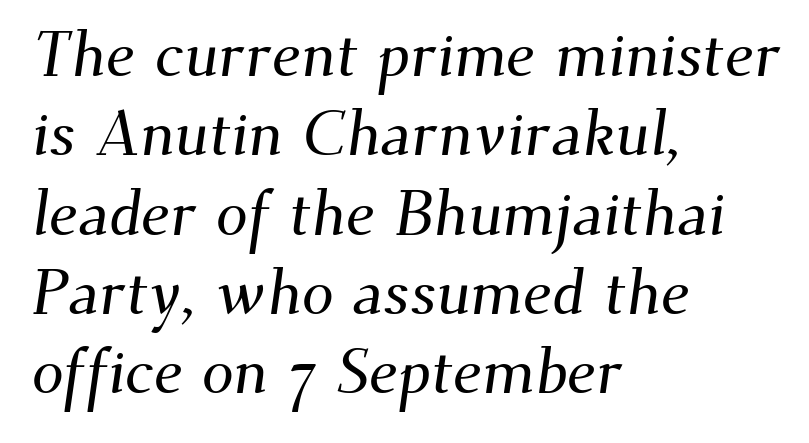
The image shows 64 px serif type; set left-aligned, line spacing 1.24x, normal letter spacing, not underlined; medium stroke contrast and a small x-height.
